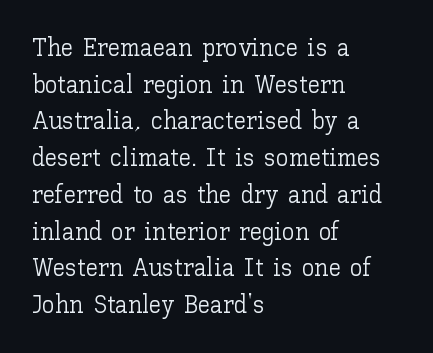
The image shows 25 px text type, upright; set left-aligned, normal line spacing (1.47x), normal letter spacing, not underlined.
